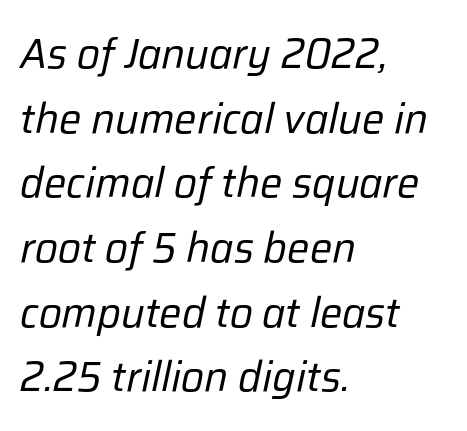
Q: Is the text bold? A: No.
Q: Is the text italic (slanted)? A: Yes, it leans right by about 12 degrees.
Q: Is the text underlined? A: No.
Q: How is the paragraph aligned? A: Left-aligned.
Q: Is the spacing between letters normal or unusually wide? A: Normal.
Q: Is the spacing between lines tight, normal or loose? A: Normal.
Q: Width (condensed, normal, or wide)? A: Normal.
Q: Stroke contrast? A: Low.
Q: x-height? A: Medium.
Q: Monospaced? A: No.
